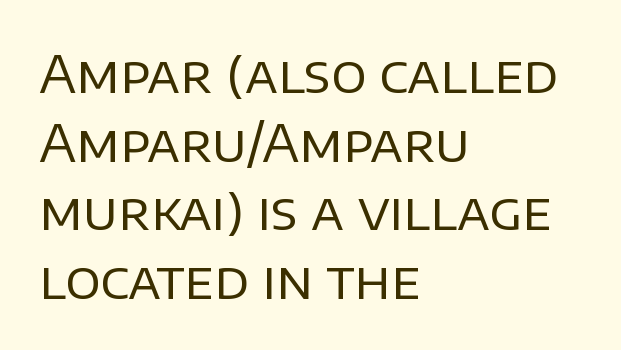
Q: Is the text bold? A: No.
Q: Is the text italic (slanted)? A: No, it is upright.
Q: Is the typeface a serif or a sans-serif typeface? A: Sans-serif.
Q: Is the text underlined? A: No.
Q: How is the paragraph aligned? A: Left-aligned.
Q: Is the spacing between letters normal or unusually wide? A: Normal.
Q: Is the spacing between lines tight, normal or loose? A: Normal.
Q: Width (condensed, normal, or wide)? A: Normal.
Q: Stroke contrast? A: Low.
Q: x-height? A: Large.
Q: Monospaced? A: No.
